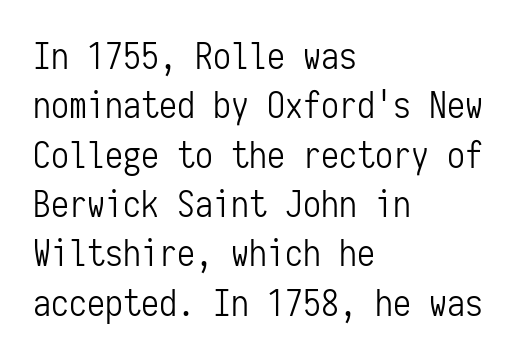
{"serif": "no", "italic": "no", "bold": "no", "weight": "light", "width": "condensed", "stroke_contrast": "low", "x_height": "medium", "monospaced": "yes", "underline": "no", "align": "left", "line_spacing": "normal", "line_spacing_ratio": 1.37, "letter_spacing": "normal", "letter_spacing_em": 0.0, "glyph_px": 36}
